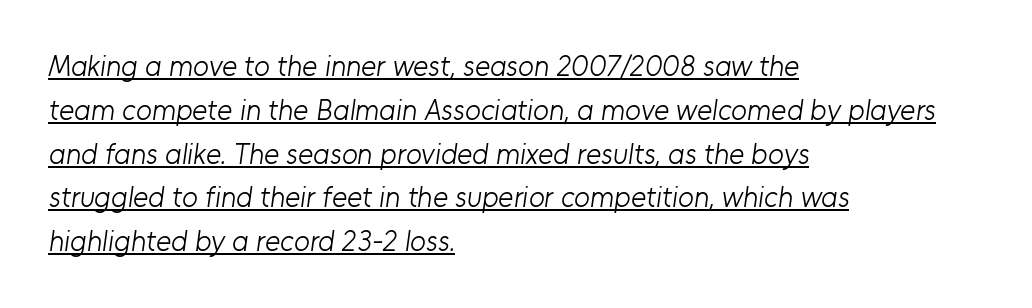
{"serif": "no", "bold": "no", "weight": "light", "width": "normal", "stroke_contrast": "low", "x_height": "medium", "monospaced": "no", "underline": "yes", "align": "left", "line_spacing": "normal", "line_spacing_ratio": 1.51, "letter_spacing": "normal", "letter_spacing_em": 0.0, "glyph_px": 29}
